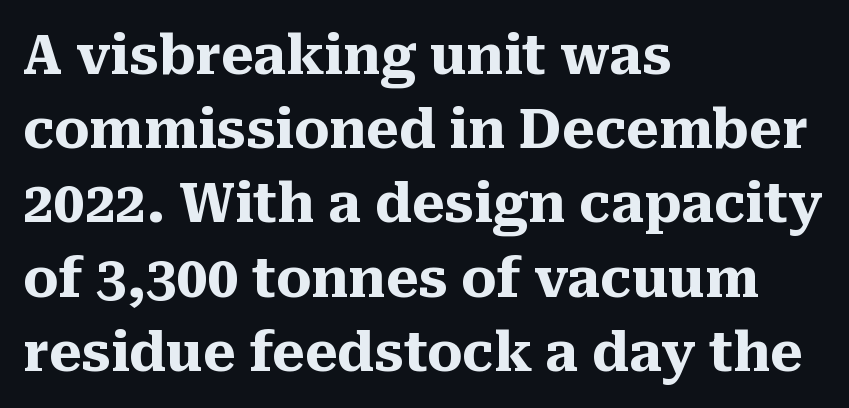
Nobody drew a line under any word here. Nothing unusual about the tracking: characters are spaced as the font intends. This sample uses a serif face. Line starts are locked; line ends wander. Character widths vary here, with narrow letters taking less room than wide ones. Set as a true bold cut, around the 700 mark.
